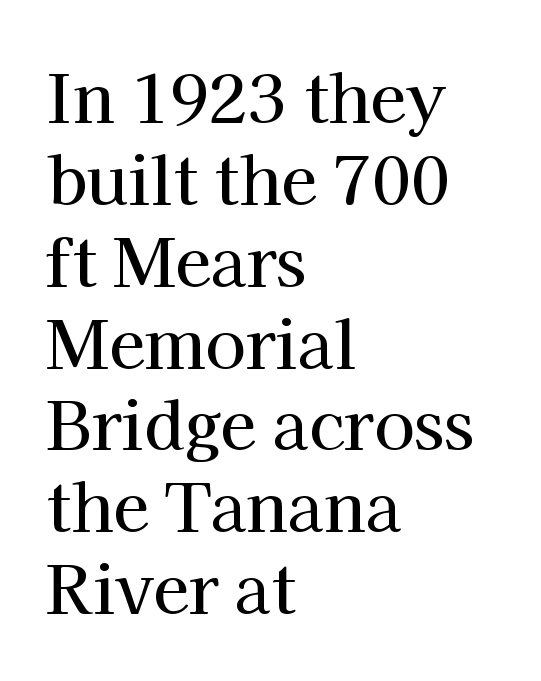
Teacher's note: observe the even left margin — that is flush-left alignment. Spacing verdict: proportional, widths tailored to each character. Observe the serifs anchoring each vertical stroke in this sample. A bare baseline throughout the passage. No extra tracking has been applied to these lines.
